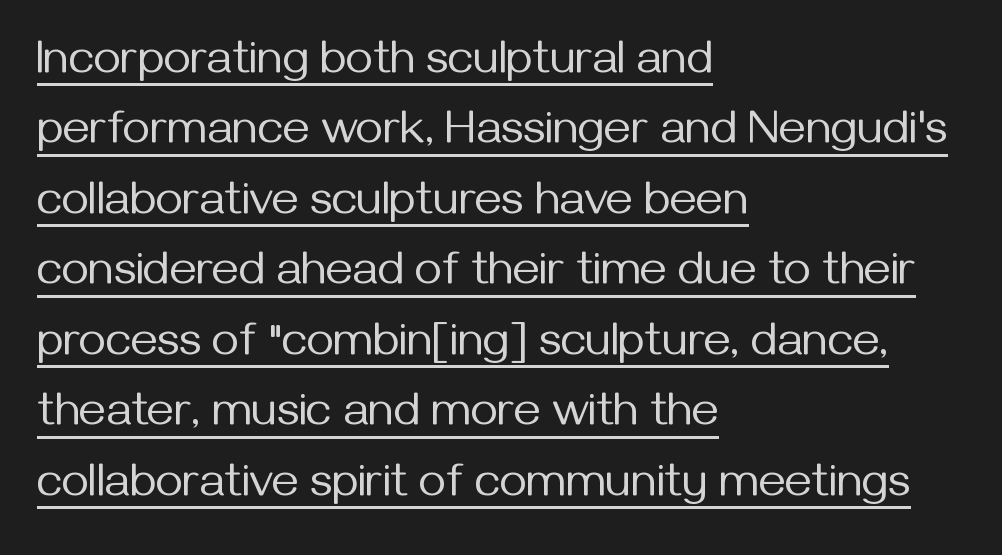
Q: Is the text bold? A: No.
Q: Is the text italic (slanted)? A: No, it is upright.
Q: Is the typeface a serif or a sans-serif typeface? A: Sans-serif.
Q: Is the text underlined? A: Yes.
Q: How is the paragraph aligned? A: Left-aligned.
Q: Is the spacing between letters normal or unusually wide? A: Normal.
Q: Is the spacing between lines tight, normal or loose? A: Normal.
Q: Width (condensed, normal, or wide)? A: Normal.
Q: Stroke contrast? A: Medium.
Q: x-height? A: Medium.
Q: Monospaced? A: No.
